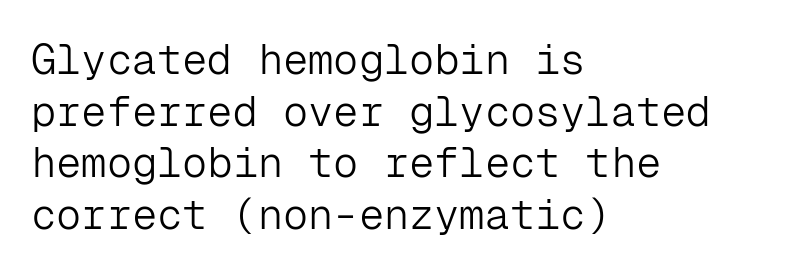
Q: Is the text bold? A: No.
Q: Is the text italic (slanted)? A: No, it is upright.
Q: Is the typeface a serif or a sans-serif typeface? A: Sans-serif.
Q: Is the text underlined? A: No.
Q: How is the paragraph aligned? A: Left-aligned.
Q: Is the spacing between letters normal or unusually wide? A: Normal.
Q: Width (condensed, normal, or wide)? A: Normal.
Q: Stroke contrast? A: Low.
Q: x-height? A: Medium.
Q: Monospaced? A: Yes.
